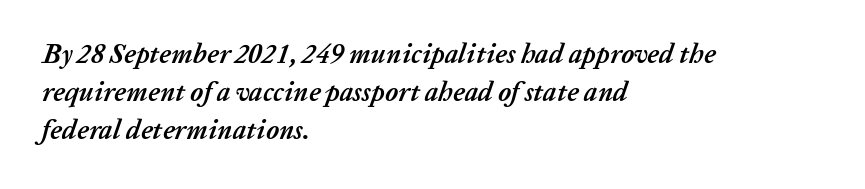
These lines carry a lot of weight — the face is fully bold. The axis of the letterforms is tilted away from vertical. The text block is weighted toward the left margin, trailing off unevenly rightward. The specimen omits any rule beneath the text block's lines. The passage shown has conventional tracking throughout.
